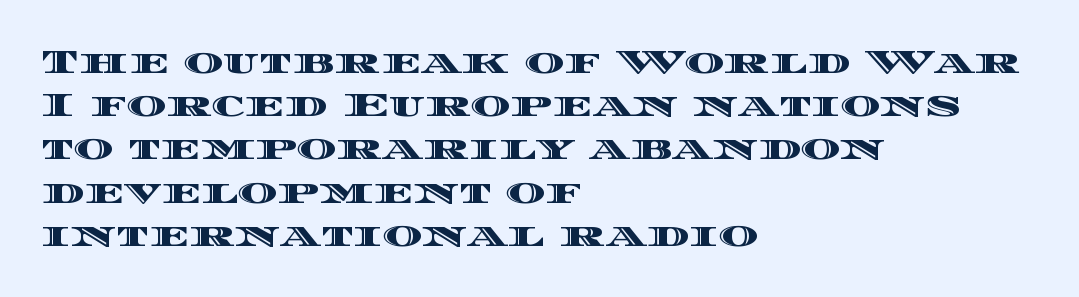
The image shows 34 px wide type, upright; set left-aligned, normal line spacing (1.27x), normal letter spacing, not underlined; a large x-height.
